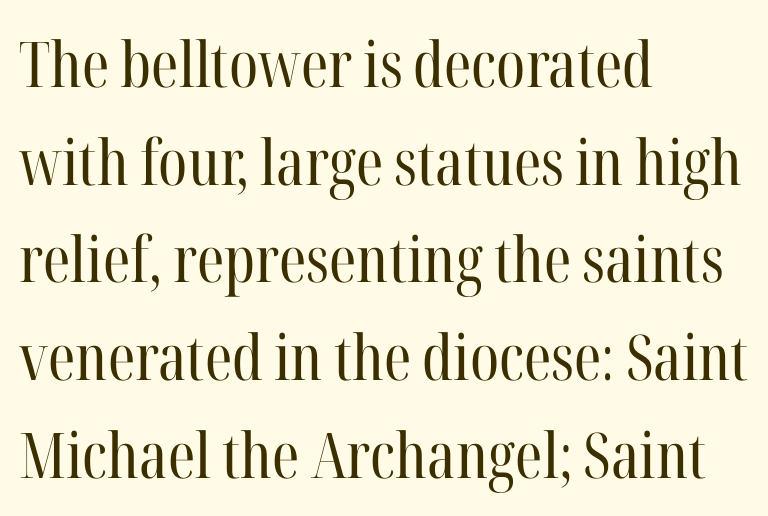
{"serif": "yes", "italic": "no", "bold": "no", "weight": "regular", "width": "condensed", "stroke_contrast": "high", "x_height": "medium", "monospaced": "no", "underline": "no", "align": "left", "line_spacing": "normal", "line_spacing_ratio": 1.55, "letter_spacing": "normal", "letter_spacing_em": 0.0, "glyph_px": 63}
